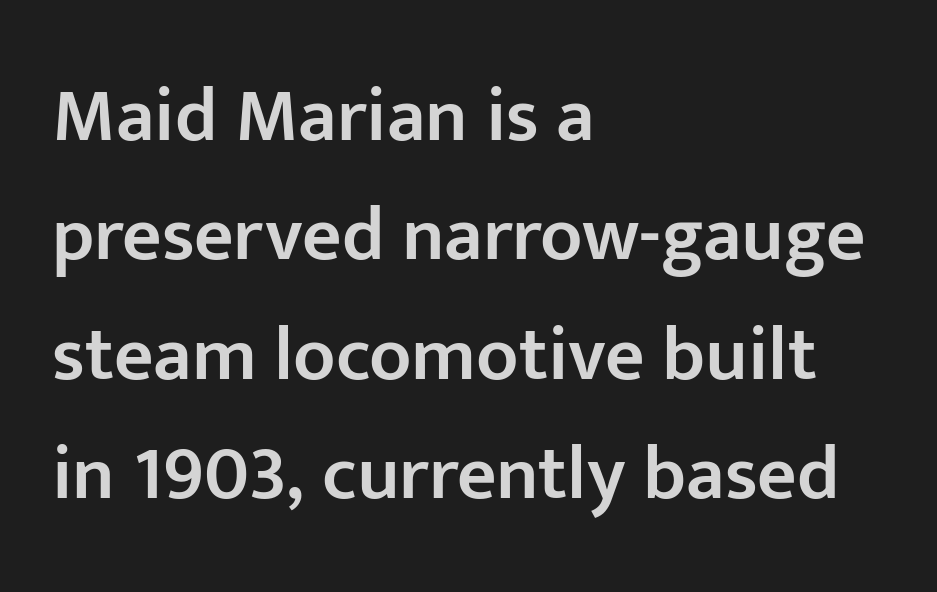
The passage shown is typeset with a sans-serif family. The words here are not underlined. The lines in this sample share a left origin and differ only in where they stop. Do the characters align in a grid? No, the font is proportional. You could call the tracking neutral — neither tight nor loose.
